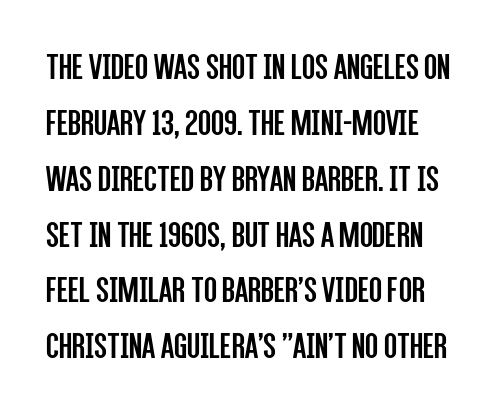
{"serif": "no", "italic": "no", "bold": "no", "weight": "regular", "width": "condensed", "stroke_contrast": "low", "x_height": "large", "monospaced": "no", "underline": "no", "line_spacing": "normal", "line_spacing_ratio": 1.47, "letter_spacing": "normal", "letter_spacing_em": 0.0, "glyph_px": 38}
